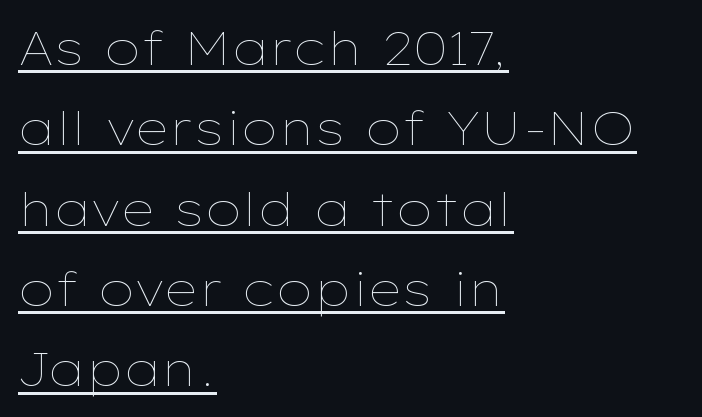
Underline: present. Horizontally, the lines are justified to the leading edge only. No extra ink here — the face is not bold. The type is set solid horizontally, with unmodified tracking.
